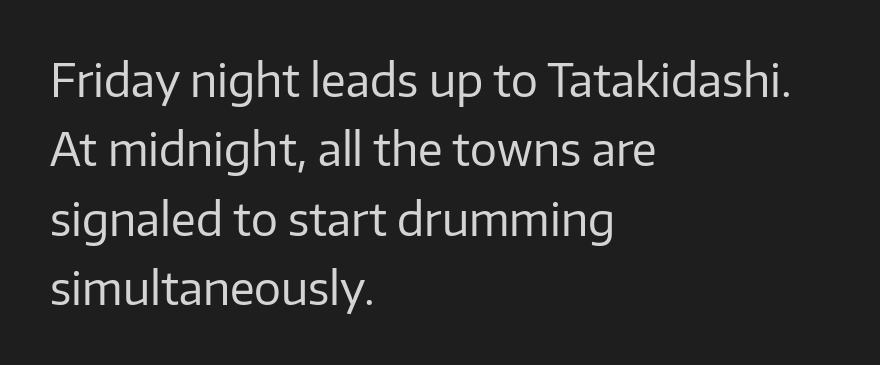
Q: Is the text bold? A: No.
Q: Is the text italic (slanted)? A: No, it is upright.
Q: Is the typeface a serif or a sans-serif typeface? A: Sans-serif.
Q: Is the text underlined? A: No.
Q: How is the paragraph aligned? A: Left-aligned.
Q: Is the spacing between letters normal or unusually wide? A: Normal.
Q: Is the spacing between lines tight, normal or loose? A: Normal.
Q: Width (condensed, normal, or wide)? A: Normal.
Q: Stroke contrast? A: Low.
Q: x-height? A: Medium.
Q: Monospaced? A: No.
